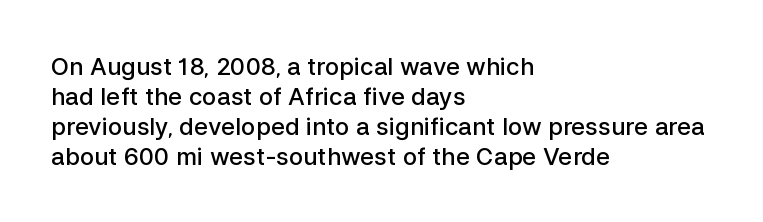
Unmarked baselines from the first word to the last. The leading is moderate, giving the passage an even texture. A bit beefed up — I'd call it semibold rather than bold. Horizontal alignment here is leftward, the default for most running prose. Style check: upright. Honestly, the letter spacing is just normal — you wouldn't notice it.
